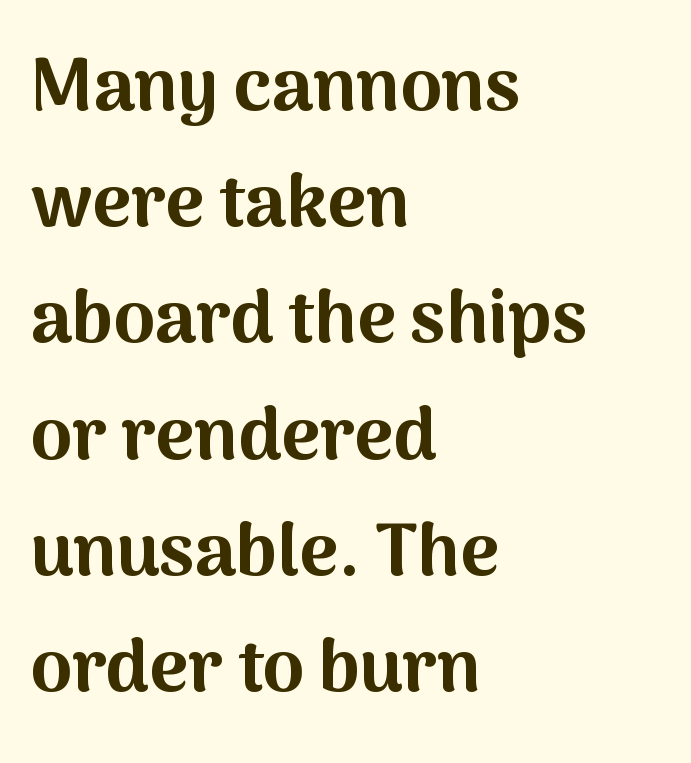
Q: Is the text bold? A: Yes.
Q: Is the text italic (slanted)? A: No, it is upright.
Q: Is the typeface a serif or a sans-serif typeface? A: Sans-serif.
Q: Is the text underlined? A: No.
Q: How is the paragraph aligned? A: Left-aligned.
Q: Is the spacing between letters normal or unusually wide? A: Normal.
Q: Is the spacing between lines tight, normal or loose? A: Normal.
Q: Width (condensed, normal, or wide)? A: Normal.
Q: Stroke contrast? A: Medium.
Q: x-height? A: Medium.
Q: Monospaced? A: No.
